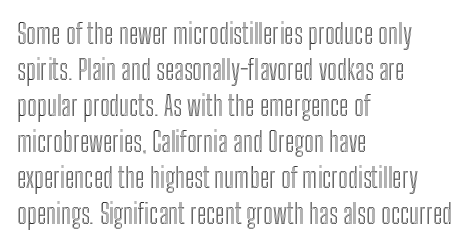
Q: Is the text italic (slanted)? A: No, it is upright.
Q: Is the text underlined? A: No.
Q: How is the paragraph aligned? A: Left-aligned.
Q: Is the spacing between letters normal or unusually wide? A: Normal.
Q: Is the spacing between lines tight, normal or loose? A: Normal.
